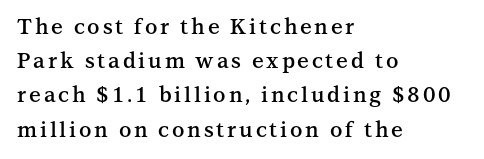
These words are printed semibold, heavier than regular yet not bold. The lines are quadded left. Only glyphs here, with clear space below each row. This sample uses an upright cut, with every glyph sitting square on the baseline. The rendering uses a moderate line-height, typical for paragraphs.
